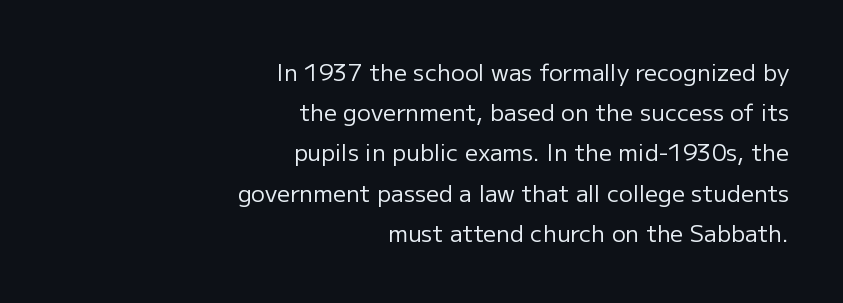
The font sits on the lighter half of the weight spectrum, regular included. Nobody drew a line under any word here. Does extra space separate the letters? No, they use regular spacing. The ragged edge is on the left, which tells us the setting is flush right.
